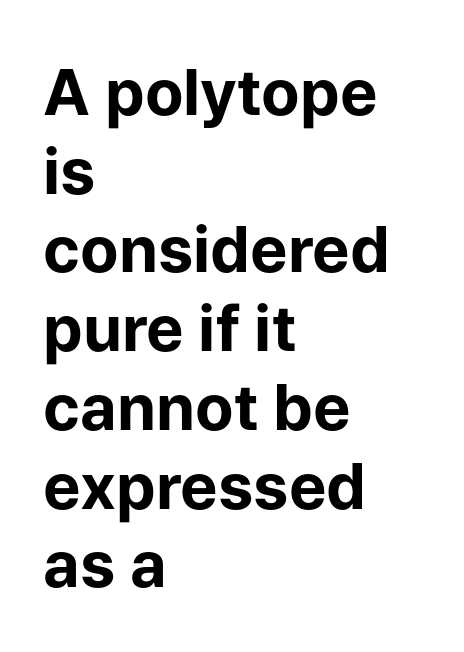
Q: Is the text bold? A: Yes.
Q: Is the text italic (slanted)? A: No, it is upright.
Q: Is the typeface a serif or a sans-serif typeface? A: Sans-serif.
Q: Is the text underlined? A: No.
Q: How is the paragraph aligned? A: Left-aligned.
Q: Is the spacing between letters normal or unusually wide? A: Normal.
Q: Is the spacing between lines tight, normal or loose? A: Normal.
Q: Width (condensed, normal, or wide)? A: Normal.
Q: Stroke contrast? A: Low.
Q: x-height? A: Medium.
Q: Monospaced? A: No.
